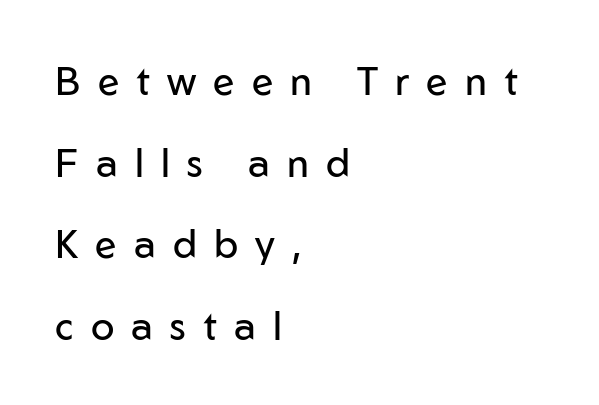
Q: Is the text bold? A: No.
Q: Is the text italic (slanted)? A: No, it is upright.
Q: Is the typeface a serif or a sans-serif typeface? A: Sans-serif.
Q: Is the text underlined? A: No.
Q: How is the paragraph aligned? A: Left-aligned.
Q: Is the spacing between letters normal or unusually wide? A: Unusually wide.
Q: Is the spacing between lines tight, normal or loose? A: Loose.
Q: Width (condensed, normal, or wide)? A: Normal.
Q: Stroke contrast? A: Low.
Q: x-height? A: Medium.
Q: Monospaced? A: No.
